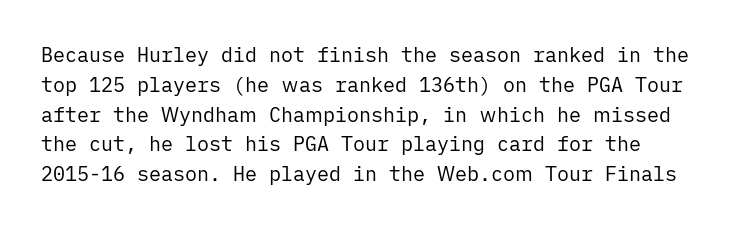
The image shows 20 px text type, upright; set normal line spacing (1.49x), normal letter spacing, not underlined.
